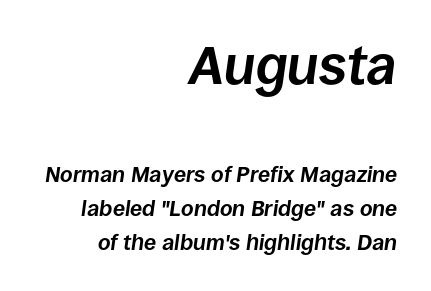
Q: Is the text bold? A: Yes.
Q: Is the text italic (slanted)? A: Yes, it leans right by about 8 degrees.
Q: Is the text underlined? A: No.
Q: How is the paragraph aligned? A: Right-aligned.
Q: Is the spacing between letters normal or unusually wide? A: Normal.
Q: Is the spacing between lines tight, normal or loose? A: Normal.
Q: Which block of text is set in a larger size, the first (top) or the second (bottom)? A: The first (top) one.
Q: Width (condensed, normal, or wide)? A: Normal.
Q: Stroke contrast? A: Low.
Q: x-height? A: Large.
Q: Monospaced? A: No.
